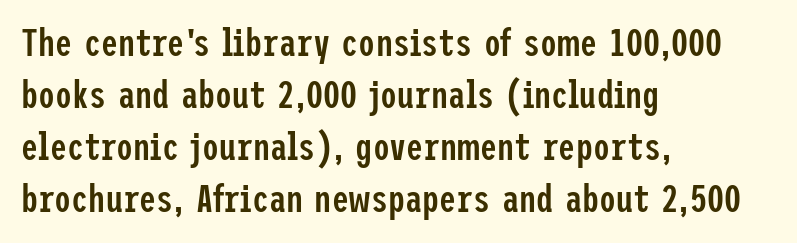
The typography opts for an upright posture over an oblique one. Stems and bowls a touch heavier than normal — semibold. This rendering employs a face without finishing strokes, i.e., a sans-serif. Regular leading. These lines keep a tight, regular rhythm from letter to letter. Underlining? Definitely not there.
